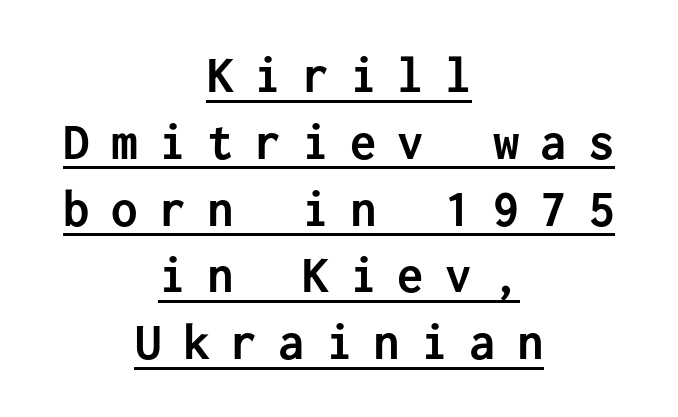
Q: Is the text bold? A: Yes.
Q: Is the text italic (slanted)? A: No, it is upright.
Q: Is the typeface a serif or a sans-serif typeface? A: Sans-serif.
Q: Is the text underlined? A: Yes.
Q: How is the paragraph aligned? A: Centered.
Q: Is the spacing between letters normal or unusually wide? A: Unusually wide.
Q: Is the spacing between lines tight, normal or loose? A: Normal.
Q: Width (condensed, normal, or wide)? A: Normal.
Q: Stroke contrast? A: Low.
Q: x-height? A: Medium.
Q: Monospaced? A: Yes.
